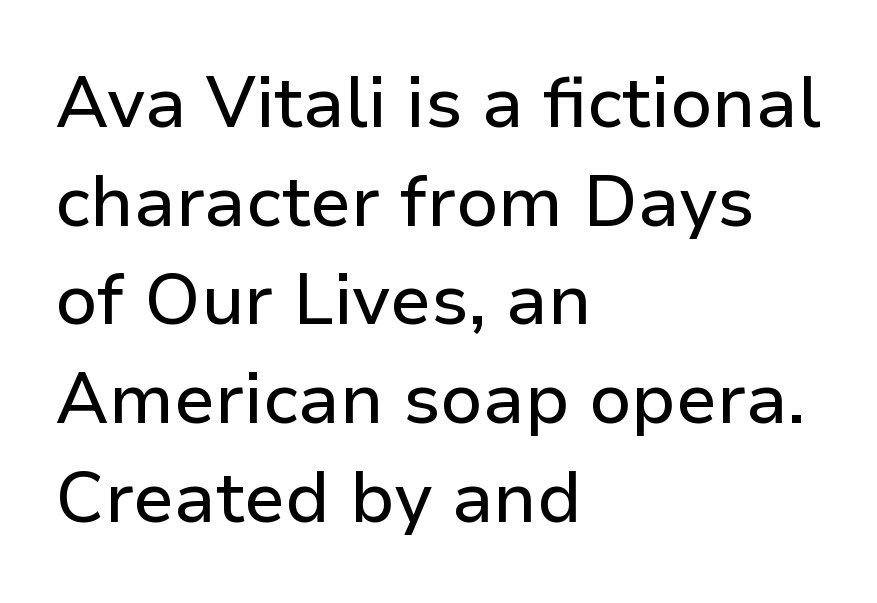
Q: Is the text italic (slanted)? A: No, it is upright.
Q: Is the typeface a serif or a sans-serif typeface? A: Sans-serif.
Q: Is the text underlined? A: No.
Q: How is the paragraph aligned? A: Left-aligned.
Q: Is the spacing between letters normal or unusually wide? A: Normal.
Q: Is the spacing between lines tight, normal or loose? A: Normal.
Q: Width (condensed, normal, or wide)? A: Normal.
Q: Stroke contrast? A: Low.
Q: x-height? A: Medium.
Q: Monospaced? A: No.
